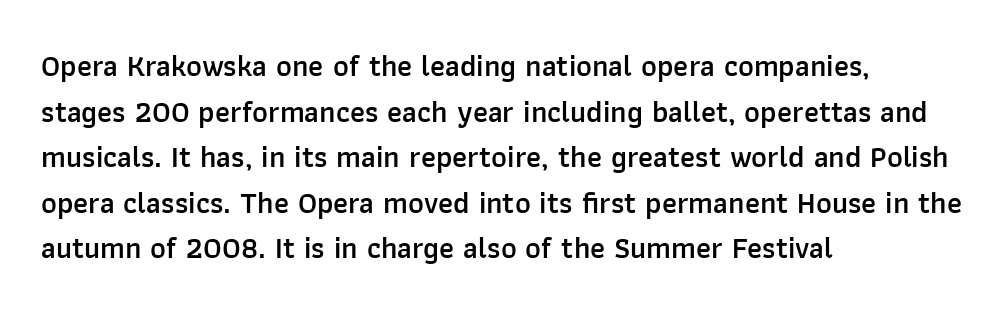
Q: Is the text bold? A: Semi-bold.
Q: Is the text italic (slanted)? A: No, it is upright.
Q: Is the typeface a serif or a sans-serif typeface? A: Sans-serif.
Q: Is the text underlined? A: No.
Q: How is the paragraph aligned? A: Left-aligned.
Q: Is the spacing between letters normal or unusually wide? A: Normal.
Q: Is the spacing between lines tight, normal or loose? A: Normal.
Q: Width (condensed, normal, or wide)? A: Normal.
Q: Stroke contrast? A: Low.
Q: x-height? A: Medium.
Q: Monospaced? A: No.
